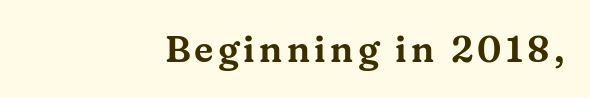
Q: Is the text italic (slanted)? A: No, it is upright.
Q: Is the typeface a serif or a sans-serif typeface? A: Serif.
Q: Is the text underlined? A: No.
Q: How is the paragraph aligned? A: Right-aligned.
Q: Width (condensed, normal, or wide)? A: Wide.
Q: Stroke contrast? A: Medium.
Q: x-height? A: Medium.
Q: Monospaced? A: No.
